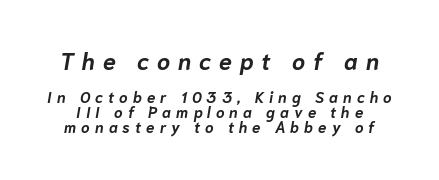
The image shows 23 px bold type, italic (leaning right); set tight line spacing (1.01x), unusually wide letter spacing (+0.34 em), not underlined; the first (top) block is 1.53x larger.
